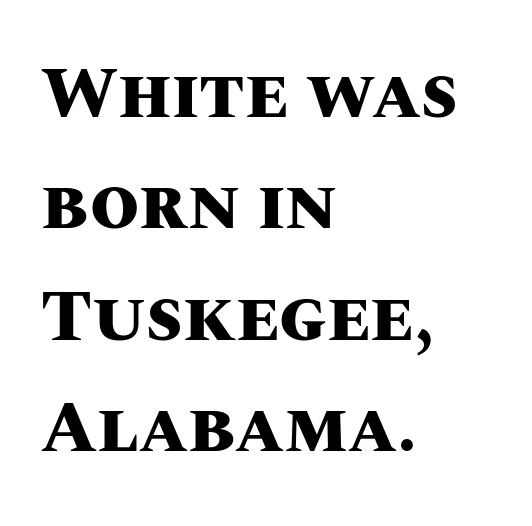
The image shows 71 px heavy type, upright; set left-aligned, normal line spacing (1.57x), normal letter spacing, not underlined; medium stroke contrast and a large x-height.
